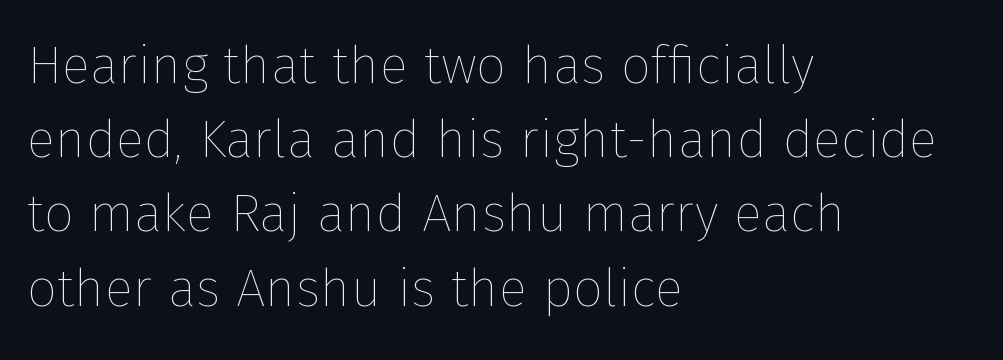
{"italic": "no", "bold": "no", "weight": "thin", "width": "normal", "stroke_contrast": "low", "x_height": "medium", "monospaced": "no", "underline": "no", "align": "left", "line_spacing": "normal", "line_spacing_ratio": 1.4, "letter_spacing": "normal", "letter_spacing_em": 0.0, "glyph_px": 53}
